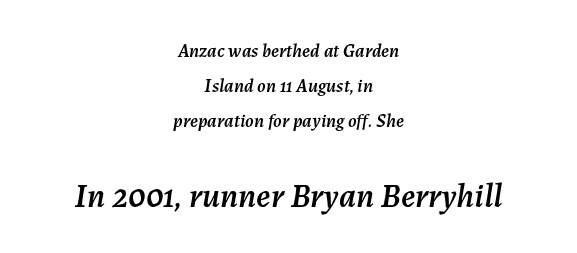
{"italic": "yes", "lean": "right", "slant_degrees": 7, "width": "normal", "stroke_contrast": "medium", "x_height": "medium", "monospaced": "no", "underline": "no", "align": "center", "line_spacing_ratio": 1.85, "letter_spacing": "normal", "letter_spacing_em": 0.0, "larger_block": "second", "size_ratio": 1.79, "glyph_px": 34}
